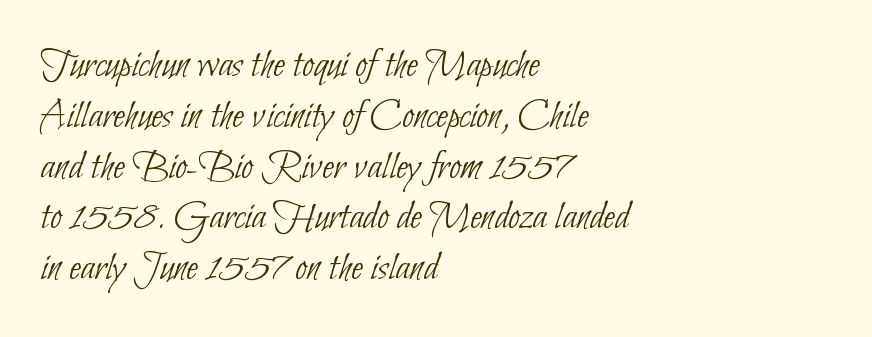
Q: Is the text bold? A: No.
Q: Is the typeface a serif or a sans-serif typeface? A: Sans-serif.
Q: Is the text underlined? A: No.
Q: How is the paragraph aligned? A: Left-aligned.
Q: Is the spacing between letters normal or unusually wide? A: Normal.
Q: Width (condensed, normal, or wide)? A: Condensed.
Q: Stroke contrast? A: Low.
Q: x-height? A: Small.
Q: Monospaced? A: No.
